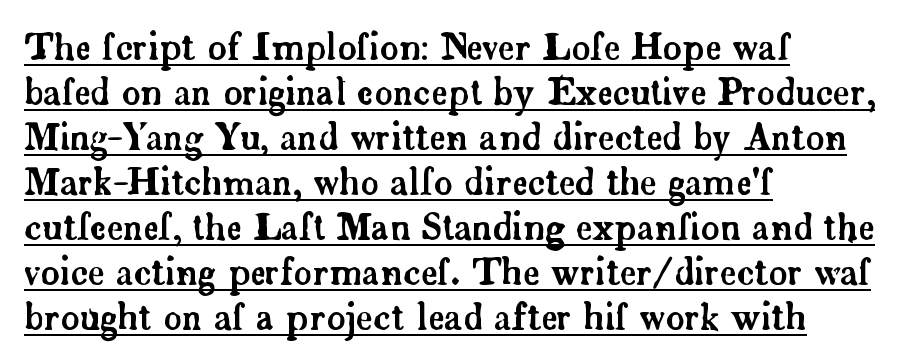
The rendered words wear a rule along their underside. Proportional: the letters do not fall into vertical columns. Nope, not italic — everything's standing straight. Reading down the column, the eye jumps a familiar distance to each next line.
